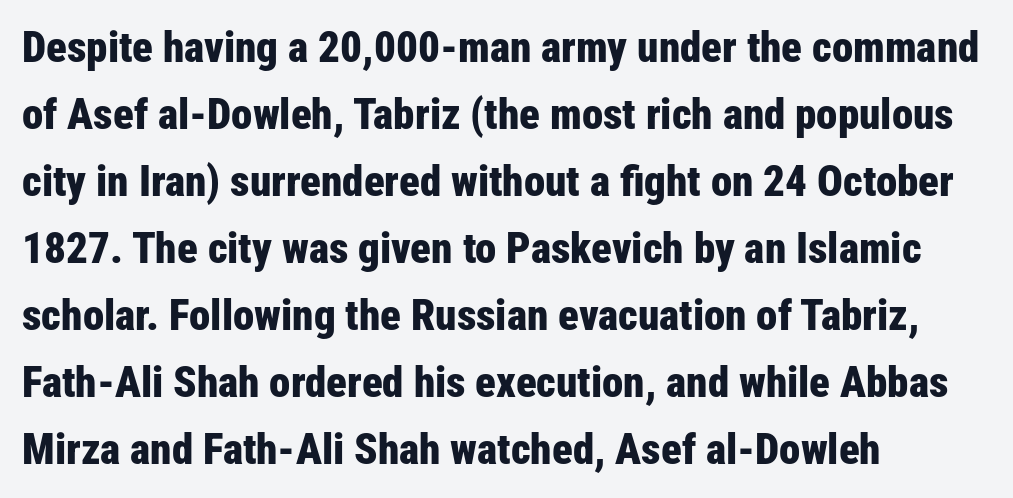
Q: Is the text bold? A: Yes.
Q: Is the text italic (slanted)? A: No, it is upright.
Q: Is the typeface a serif or a sans-serif typeface? A: Sans-serif.
Q: Is the text underlined? A: No.
Q: How is the paragraph aligned? A: Left-aligned.
Q: Is the spacing between letters normal or unusually wide? A: Normal.
Q: Is the spacing between lines tight, normal or loose? A: Normal.
Q: Width (condensed, normal, or wide)? A: Condensed.
Q: Stroke contrast? A: Low.
Q: x-height? A: Medium.
Q: Monospaced? A: No.
